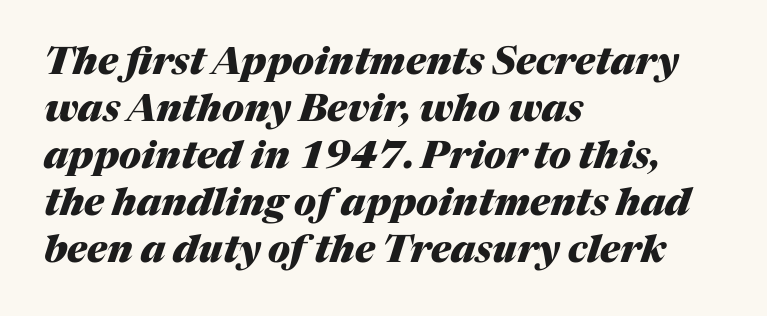
Q: Is the text bold? A: Yes.
Q: Is the text italic (slanted)? A: Yes, it leans right by about 17 degrees.
Q: Is the text underlined? A: No.
Q: How is the paragraph aligned? A: Left-aligned.
Q: Is the spacing between letters normal or unusually wide? A: Normal.
Q: Width (condensed, normal, or wide)? A: Normal.
Q: Stroke contrast? A: Medium.
Q: x-height? A: Medium.
Q: Monospaced? A: No.
